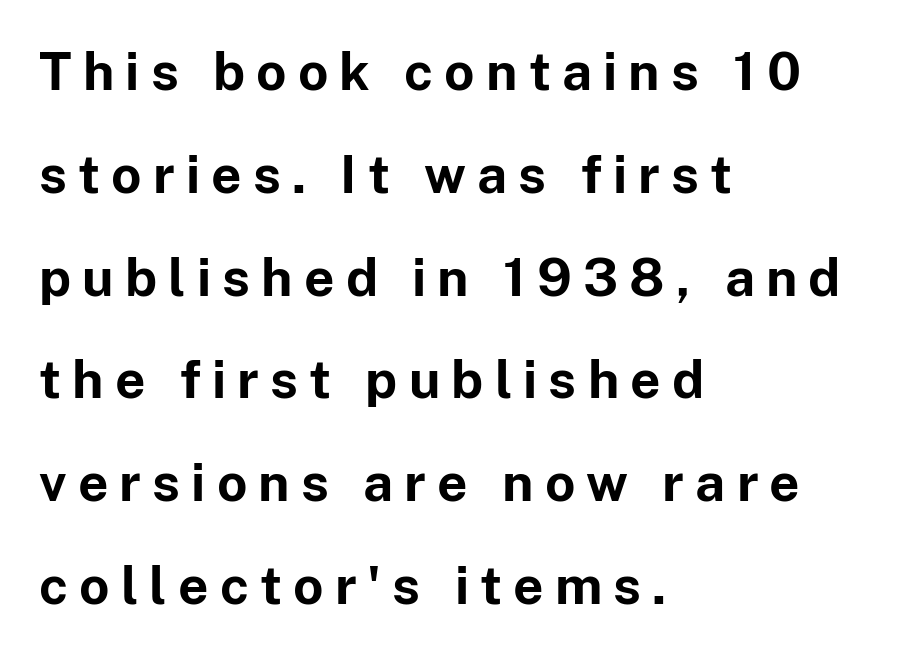
The image shows 53 px bold sans-serif type, upright; set left-aligned, loose line spacing (1.94x), unusually wide letter spacing (+0.21 em), not underlined; low stroke contrast and a medium x-height.
